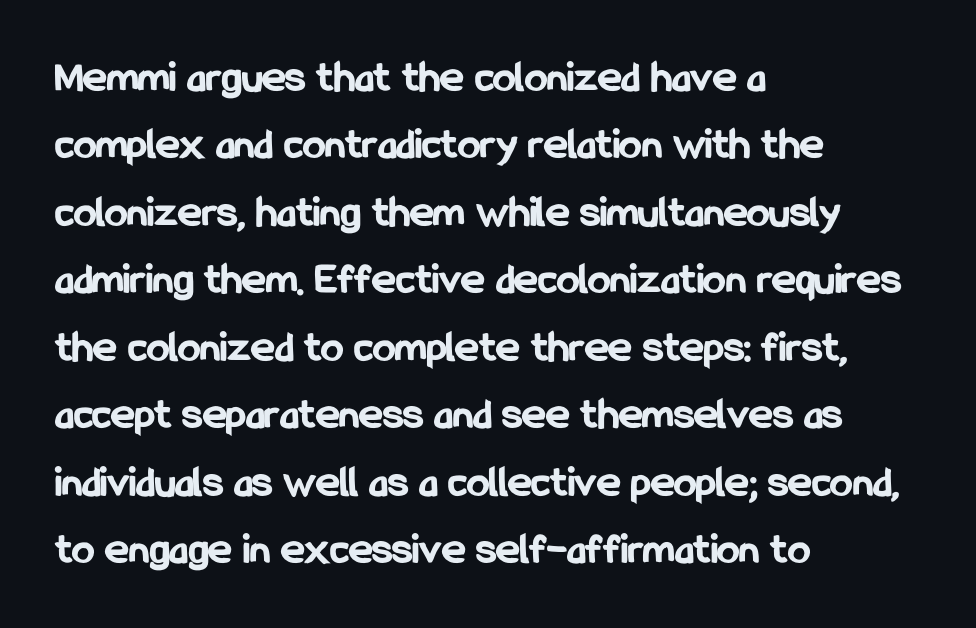
The image shows 45 px bold, condensed sans-serif type, upright; set left-aligned, normal line spacing (1.5x), normal letter spacing, not underlined; low stroke contrast and a medium x-height.
